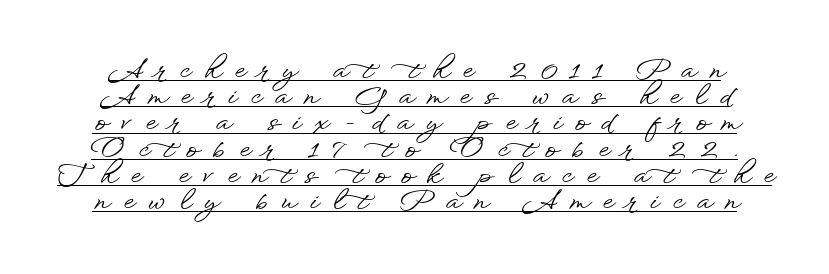
Q: Is the text italic (slanted)? A: Yes.
Q: Is the text underlined? A: Yes.
Q: Is the spacing between letters normal or unusually wide? A: Unusually wide.
Q: Is the spacing between lines tight, normal or loose? A: Tight.
